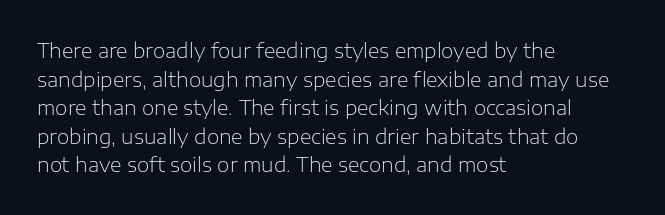
Q: Is the text bold? A: No.
Q: Is the text italic (slanted)? A: No, it is upright.
Q: Is the text underlined? A: No.
Q: How is the paragraph aligned? A: Left-aligned.
Q: Is the spacing between letters normal or unusually wide? A: Normal.
Q: Is the spacing between lines tight, normal or loose? A: Normal.
